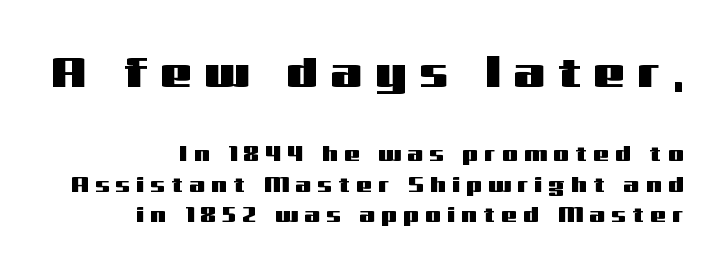
{"serif": "no", "italic": "no", "width": "wide", "stroke_contrast": "medium", "x_height": "medium", "monospaced": "no", "underline": "no", "line_spacing": "normal", "line_spacing_ratio": 1.4, "letter_spacing": "wide", "letter_spacing_em": 0.3, "larger_block": "first", "size_ratio": 2.0, "glyph_px": 44}
